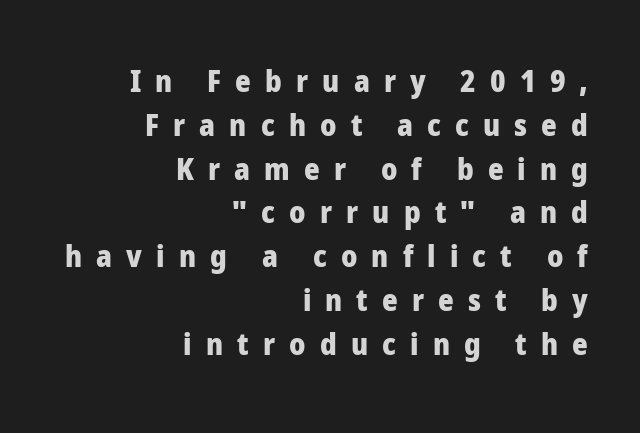
{"serif": "no", "italic": "no", "bold": "yes", "weight": "heavy", "width": "normal", "stroke_contrast": "low", "x_height": "medium", "monospaced": "no", "underline": "no", "align": "right", "line_spacing": "normal", "line_spacing_ratio": 1.46, "letter_spacing": "wide", "letter_spacing_em": 0.47, "glyph_px": 30}
